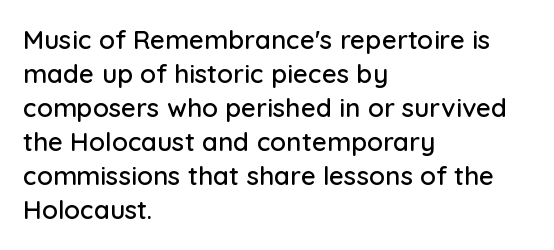
The passage is arranged the way most books set body copy — flush left. This is roman type, the default non-slanted kind. The rows are spaced the way most documents space them. The letterforms sit shoulder to shoulder at normal distance. Honestly, there is no underline to notice here at all.
